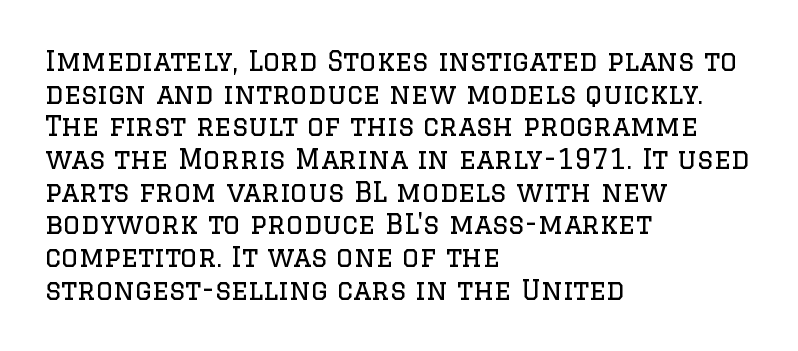
What stands out about the letter spacing? Nothing — it is the standard amount. This is not heavy type; no bold has been used. Just letters on the line, the space beneath them empty. Notice how the stems are strictly vertical — no italics here. This rendering uses left alignment, leaving the right contour irregular.
